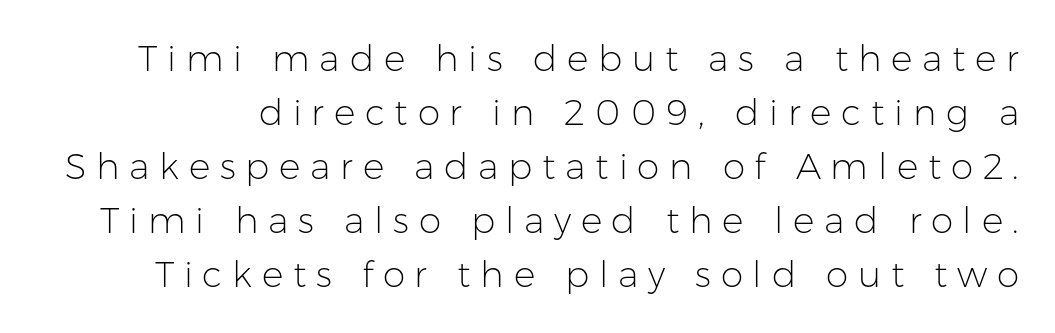
There is plenty of visible air inserted between adjacent glyphs. This sample has the flowing, uneven cadence of proportional lettering. Stroke mass is kept to a normal reading level or below. Just letters on the line, the space beneath them empty.
